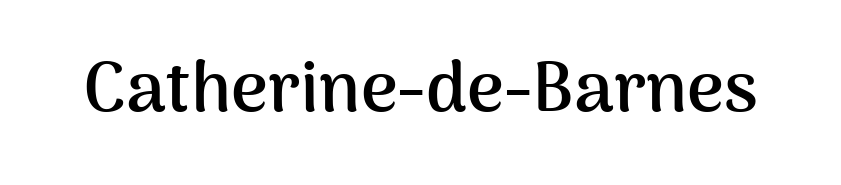
The image shows 71 px semibold sans-serif type, upright; set normal letter spacing, not underlined; medium stroke contrast and a medium x-height.
